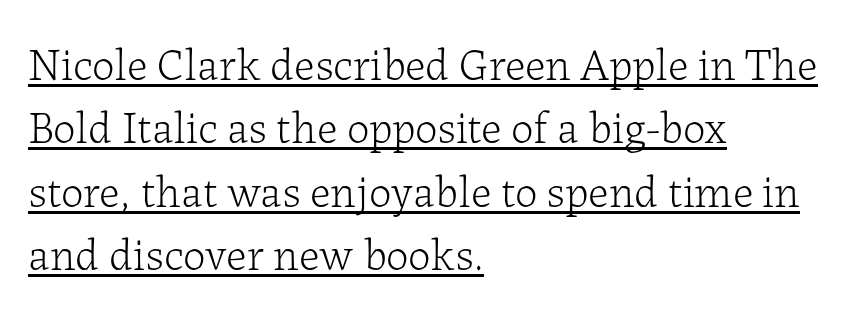
{"serif": "yes", "italic": "no", "bold": "no", "weight": "light", "width": "normal", "stroke_contrast": "low", "x_height": "medium", "monospaced": "no", "underline": "yes", "align": "left", "line_spacing": "normal", "line_spacing_ratio": 1.41, "letter_spacing": "normal", "letter_spacing_em": 0.0, "glyph_px": 45}
